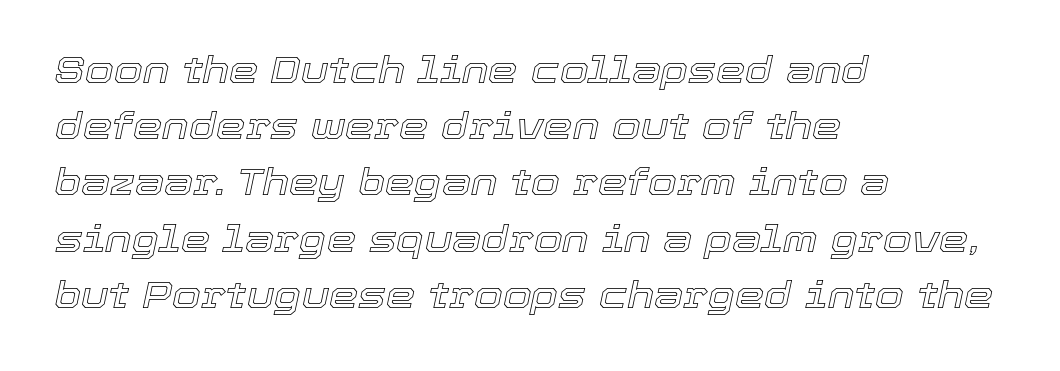
{"italic": "yes", "lean": "right", "slant_degrees": 12, "width": "normal", "x_height": "medium", "monospaced": "no", "underline": "no", "align": "left", "line_spacing": "normal", "line_spacing_ratio": 1.52, "letter_spacing": "normal", "letter_spacing_em": 0.0, "glyph_px": 37}
